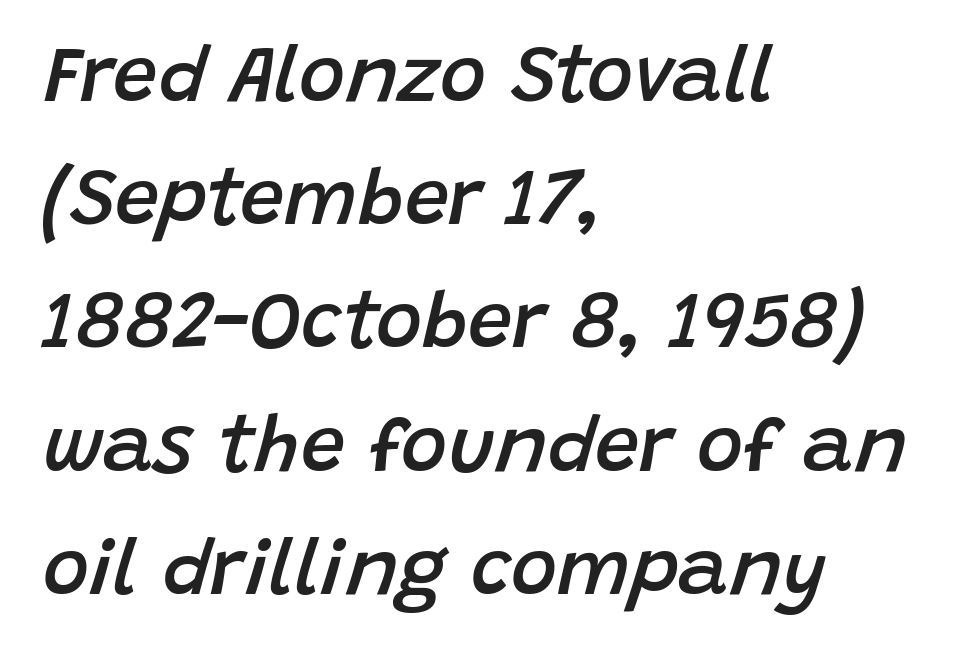
{"italic": "yes", "lean": "right", "slant_degrees": 15, "bold": "semi", "weight": "semibold", "width": "normal", "stroke_contrast": "low", "x_height": "large", "monospaced": "no", "underline": "no", "align": "left", "line_spacing": "normal", "line_spacing_ratio": 1.56, "letter_spacing": "normal", "letter_spacing_em": 0.0, "glyph_px": 79}
